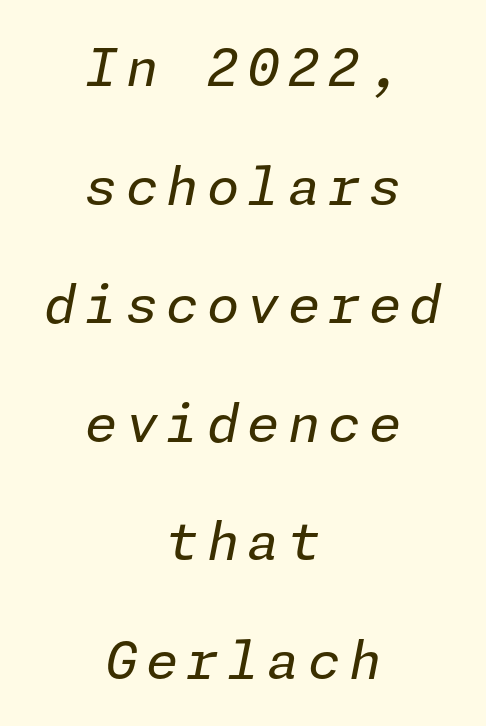
The image shows 52 px regular-weight type, italic (leaning right); set centered, loose line spacing (2.28x), not underlined; low stroke contrast and a medium x-height.
